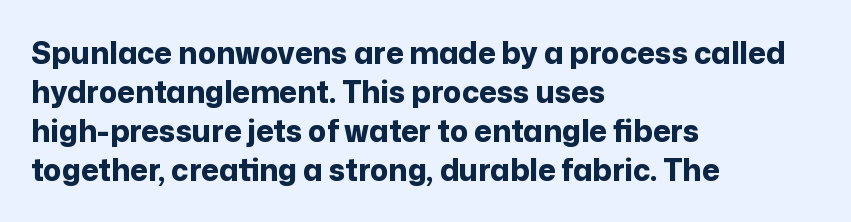
Q: Is the text bold? A: Yes.
Q: Is the text italic (slanted)? A: No, it is upright.
Q: Is the typeface a serif or a sans-serif typeface? A: Sans-serif.
Q: Is the text underlined? A: No.
Q: How is the paragraph aligned? A: Left-aligned.
Q: Is the spacing between letters normal or unusually wide? A: Normal.
Q: Is the spacing between lines tight, normal or loose? A: Normal.
Q: Width (condensed, normal, or wide)? A: Normal.
Q: Stroke contrast? A: Low.
Q: x-height? A: Medium.
Q: Monospaced? A: No.
